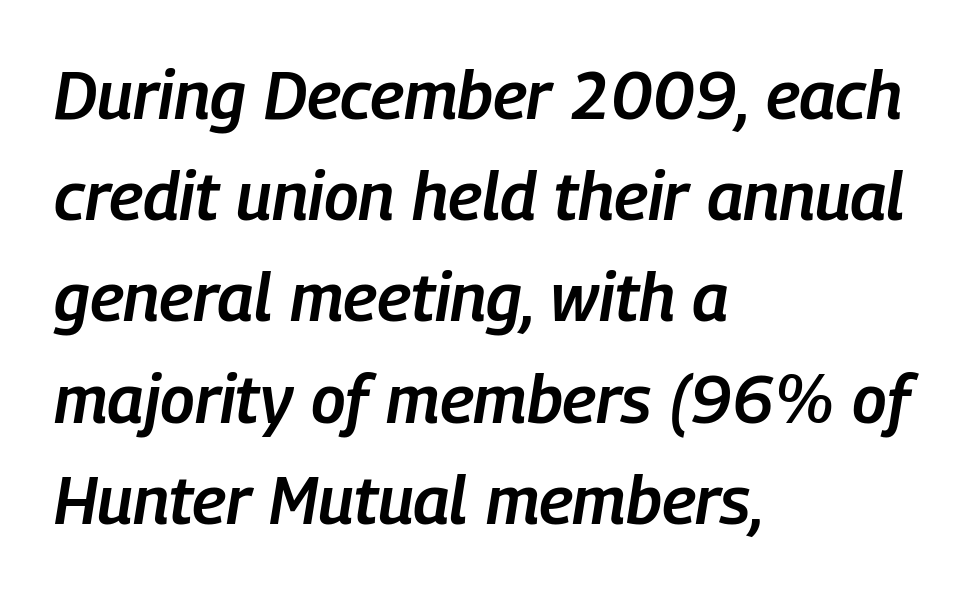
The lines in this sample share a left origin and differ only in where they stop. The rendering uses natural spacing where letterforms have individual widths. Descender tails drop into unmarked territory. Quick note: interline space is typical.
